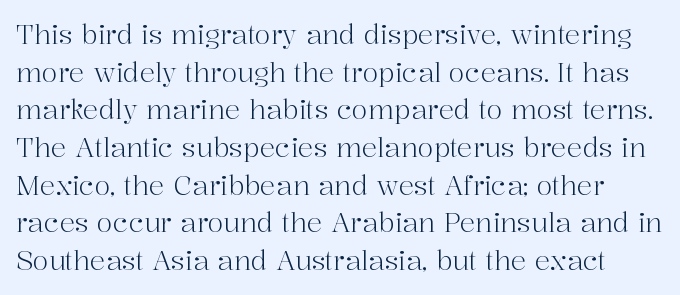
The passage shown stacks its lines at a standard gap. Ink coverage per letter is moderate at most. The letterforms sit shoulder to shoulder at normal distance. Posture: vertical.
